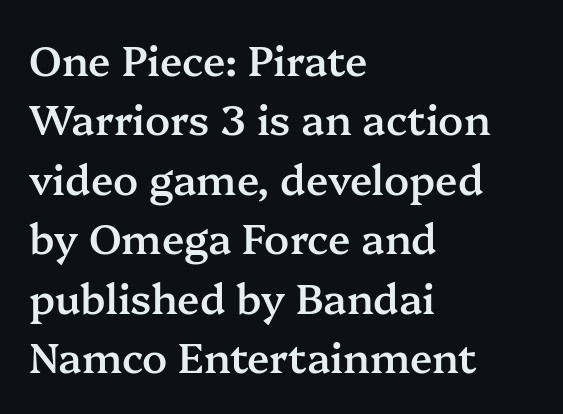
Q: Is the text bold? A: Semi-bold.
Q: Is the text italic (slanted)? A: No, it is upright.
Q: Is the typeface a serif or a sans-serif typeface? A: Serif.
Q: Is the text underlined? A: No.
Q: How is the paragraph aligned? A: Left-aligned.
Q: Is the spacing between letters normal or unusually wide? A: Normal.
Q: Is the spacing between lines tight, normal or loose? A: Normal.
Q: Width (condensed, normal, or wide)? A: Normal.
Q: Stroke contrast? A: Medium.
Q: x-height? A: Medium.
Q: Monospaced? A: No.
